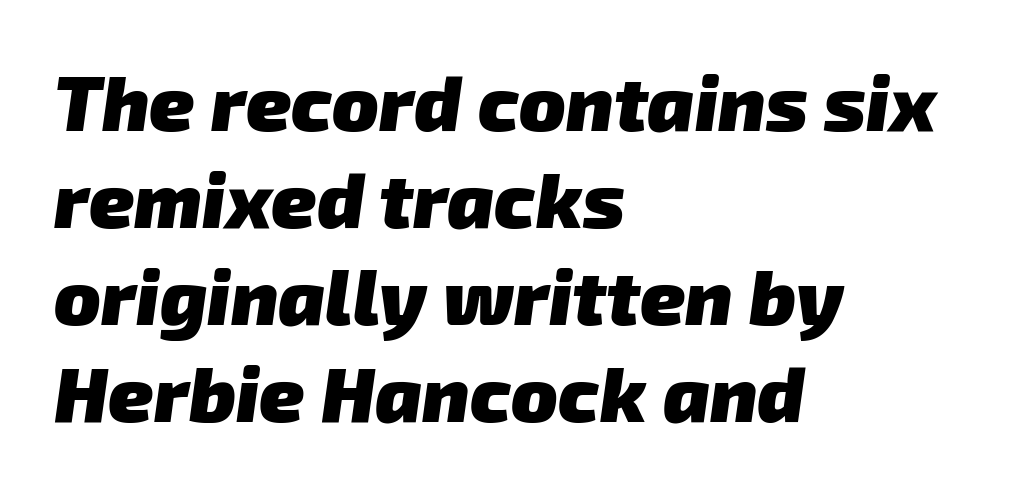
Q: Is the text bold? A: Yes.
Q: Is the typeface a serif or a sans-serif typeface? A: Sans-serif.
Q: Is the text underlined? A: No.
Q: How is the paragraph aligned? A: Left-aligned.
Q: Is the spacing between letters normal or unusually wide? A: Normal.
Q: Is the spacing between lines tight, normal or loose? A: Normal.
Q: Width (condensed, normal, or wide)? A: Normal.
Q: Stroke contrast? A: Low.
Q: x-height? A: Medium.
Q: Monospaced? A: No.
